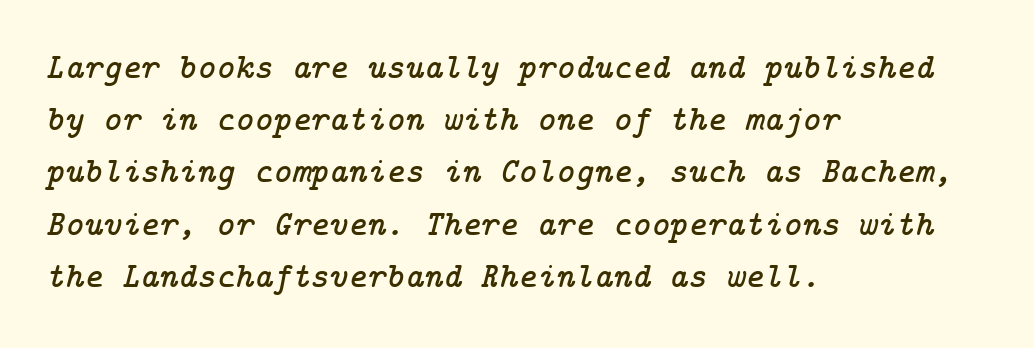
Quick note: italic. Are there feet on the stems? There are — it's a serif. Glyph-to-glyph distance matches everyday printed text. Descender tails drop into unmarked territory. This rendering uses left alignment, leaving the right contour irregular.
